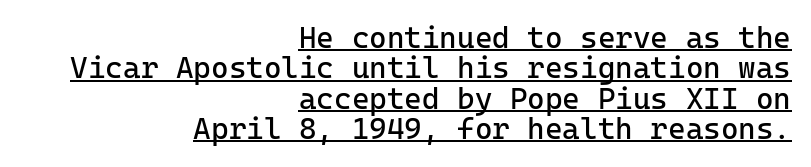
The image shows 30 px regular-weight sans-serif type, upright, monospaced; set right-aligned, tight line spacing (1.01x), normal letter spacing, underlined; low stroke contrast and a medium x-height.
